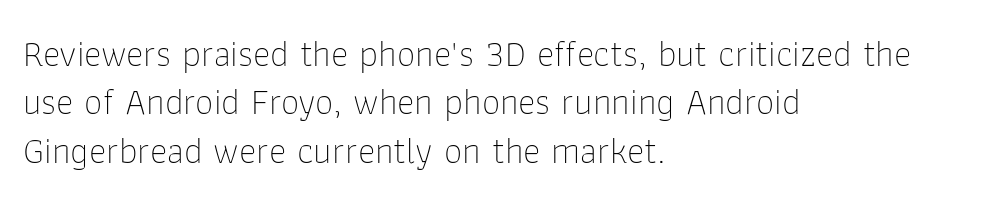
{"serif": "no", "italic": "no", "bold": "no", "weight": "thin", "width": "normal", "stroke_contrast": "low", "x_height": "medium", "monospaced": "no", "underline": "no", "align": "left", "line_spacing": "normal", "line_spacing_ratio": 1.31, "letter_spacing": "normal", "letter_spacing_em": 0.0, "glyph_px": 37}
